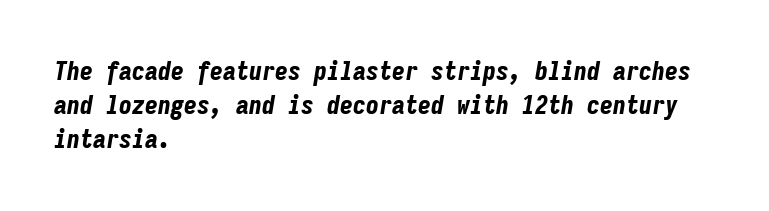
{"italic": "yes", "lean": "right", "slant_degrees": 9, "bold": "yes", "underline": "no", "align": "left", "line_spacing": "normal", "line_spacing_ratio": 1.31, "letter_spacing": "normal", "letter_spacing_em": 0.0, "glyph_px": 26}
